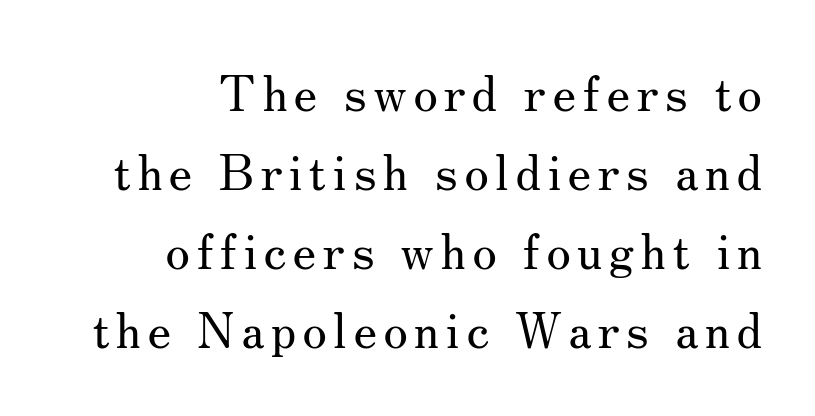
{"serif": "yes", "italic": "no", "bold": "no", "weight": "regular", "width": "normal", "stroke_contrast": "medium", "x_height": "small", "monospaced": "no", "underline": "no", "align": "right", "line_spacing": "normal", "line_spacing_ratio": 1.58, "glyph_px": 50}
